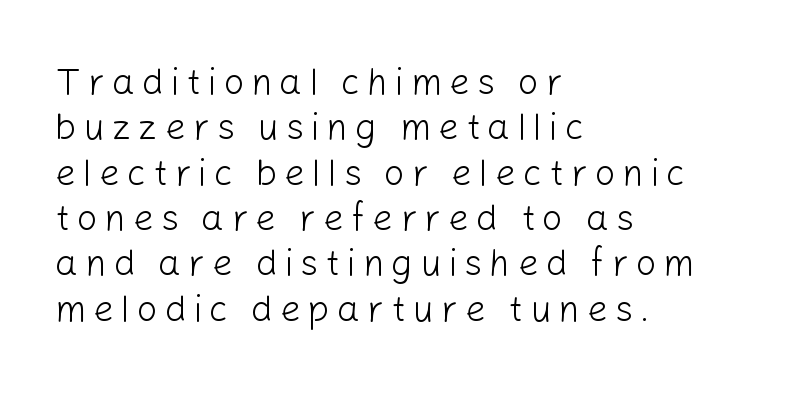
{"serif": "no", "italic": "no", "bold": "no", "weight": "light", "width": "normal", "stroke_contrast": "low", "x_height": "medium", "monospaced": "no", "underline": "no", "align": "left", "line_spacing": "normal", "line_spacing_ratio": 1.26, "letter_spacing": "wide", "letter_spacing_em": 0.2, "glyph_px": 36}
